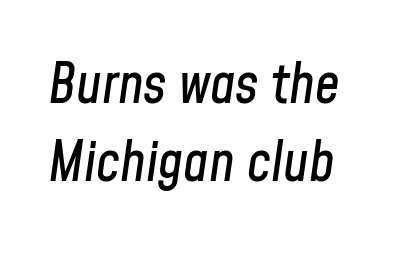
Is the letter spacing exaggerated? No — it looks like the ordinary default. The space directly below the letters is spotless. Proportional: the letters do not fall into vertical columns. The line-height multiplier appears to be the usual default. Would a proofreader flag this as italicized? Yes.
